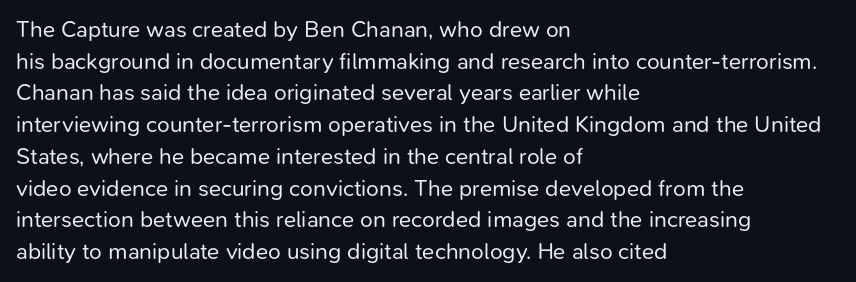
Q: Is the text bold? A: No.
Q: Is the text italic (slanted)? A: No, it is upright.
Q: Is the text underlined? A: No.
Q: How is the paragraph aligned? A: Left-aligned.
Q: Is the spacing between letters normal or unusually wide? A: Normal.
Q: Is the spacing between lines tight, normal or loose? A: Normal.
